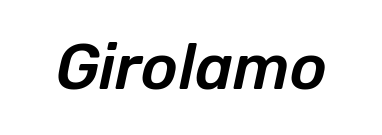
The image shows 63 px text type, italic (leaning right); set normal letter spacing, not underlined; low stroke contrast and a medium x-height.
